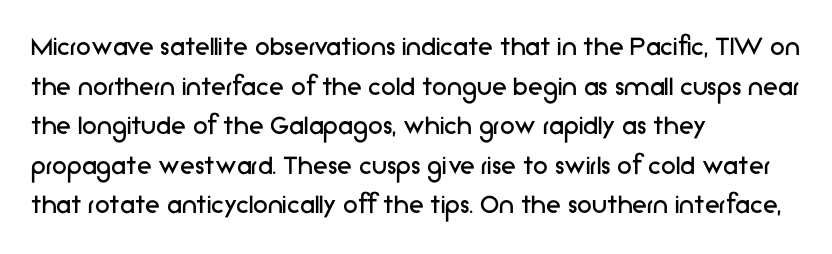
Q: Is the text bold? A: No.
Q: Is the text italic (slanted)? A: No, it is upright.
Q: Is the typeface a serif or a sans-serif typeface? A: Sans-serif.
Q: Is the text underlined? A: No.
Q: How is the paragraph aligned? A: Left-aligned.
Q: Is the spacing between letters normal or unusually wide? A: Normal.
Q: Is the spacing between lines tight, normal or loose? A: Normal.
Q: Width (condensed, normal, or wide)? A: Normal.
Q: Stroke contrast? A: Low.
Q: x-height? A: Medium.
Q: Monospaced? A: No.
